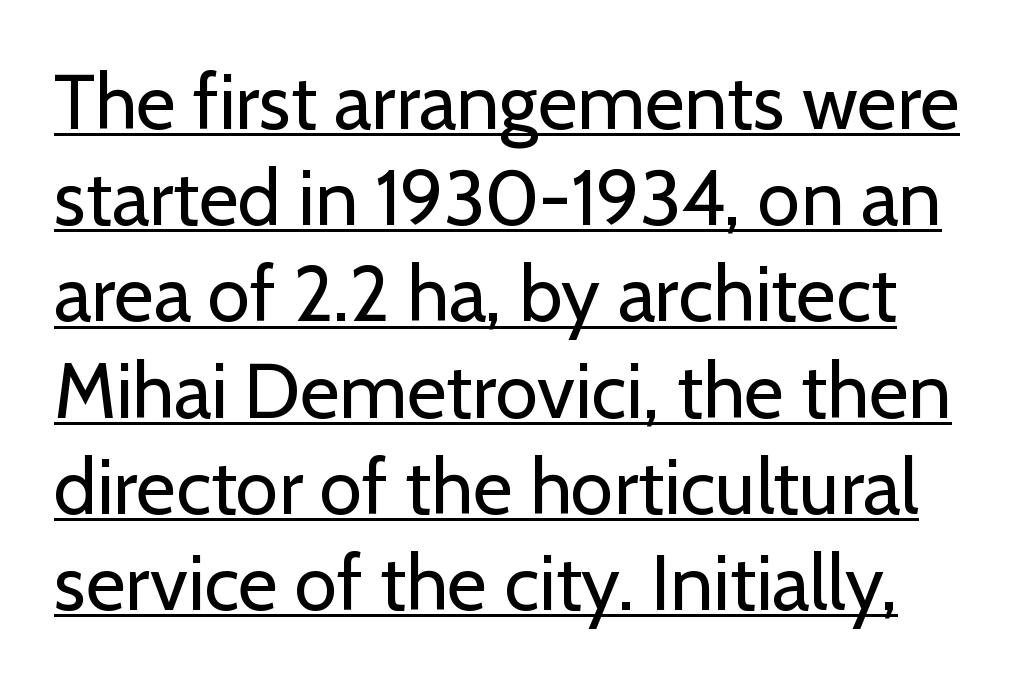
The image shows 77 px regular-weight sans-serif type, upright; set normal line spacing (1.25x), normal letter spacing, underlined; low stroke contrast and a medium x-height.
